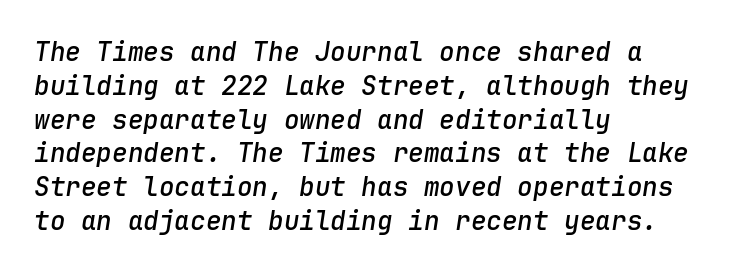
{"italic": "yes", "lean": "right", "slant_degrees": 9, "bold": "semi", "underline": "no", "align": "left", "line_spacing": "normal", "line_spacing_ratio": 1.3, "letter_spacing": "normal", "letter_spacing_em": 0.0, "glyph_px": 26}
